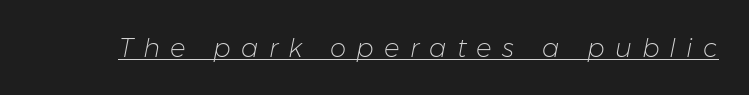
The image shows 26 px text type, italic (leaning right); set unusually wide letter spacing (+0.39 em), underlined.
